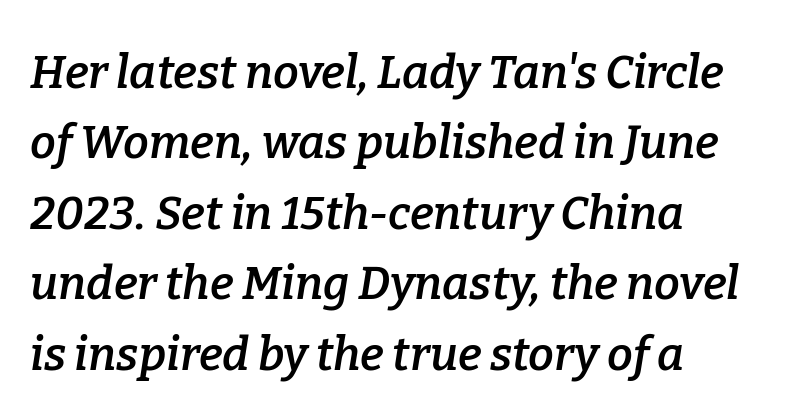
Q: Is the text bold? A: Semi-bold.
Q: Is the text italic (slanted)? A: Yes, it leans right by about 9 degrees.
Q: Is the typeface a serif or a sans-serif typeface? A: Serif.
Q: Is the text underlined? A: No.
Q: How is the paragraph aligned? A: Left-aligned.
Q: Is the spacing between letters normal or unusually wide? A: Normal.
Q: Is the spacing between lines tight, normal or loose? A: Normal.
Q: Width (condensed, normal, or wide)? A: Normal.
Q: Stroke contrast? A: Low.
Q: x-height? A: Medium.
Q: Monospaced? A: No.
